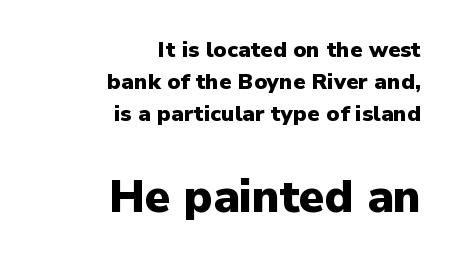
Q: Is the text bold? A: Yes.
Q: Is the text italic (slanted)? A: No, it is upright.
Q: Is the typeface a serif or a sans-serif typeface? A: Sans-serif.
Q: Is the text underlined? A: No.
Q: How is the paragraph aligned? A: Right-aligned.
Q: Is the spacing between letters normal or unusually wide? A: Normal.
Q: Is the spacing between lines tight, normal or loose? A: Normal.
Q: Which block of text is set in a larger size, the first (top) or the second (bottom)? A: The second (bottom) one.
Q: Width (condensed, normal, or wide)? A: Normal.
Q: Stroke contrast? A: Low.
Q: x-height? A: Medium.
Q: Monospaced? A: No.
